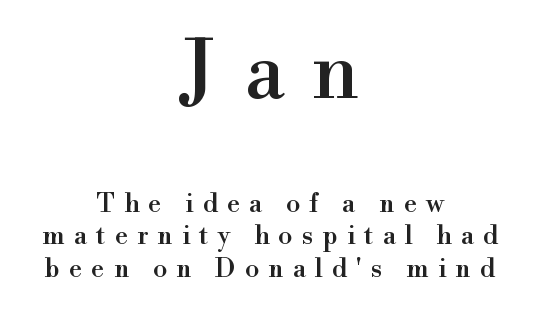
Q: Is the text italic (slanted)? A: No, it is upright.
Q: Is the typeface a serif or a sans-serif typeface? A: Serif.
Q: Is the text underlined? A: No.
Q: How is the paragraph aligned? A: Centered.
Q: Is the spacing between letters normal or unusually wide? A: Unusually wide.
Q: Is the spacing between lines tight, normal or loose? A: Normal.
Q: Which block of text is set in a larger size, the first (top) or the second (bottom)? A: The first (top) one.
Q: Width (condensed, normal, or wide)? A: Normal.
Q: Stroke contrast? A: High.
Q: x-height? A: Small.
Q: Monospaced? A: No.
